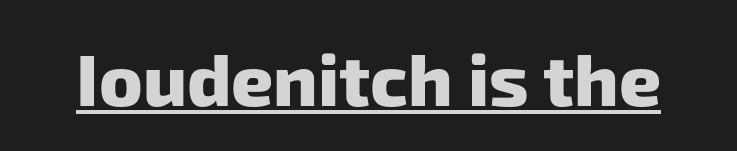
The rendered words wear a rule along their underside. Words appear dense and cohesive because spacing is normal. Caption: bold face, heavy strokes. This is sans-serif lettering, the kind often seen on screens and signage. The rendering uses natural spacing where letterforms have individual widths.
